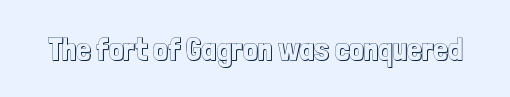
{"italic": "no", "width": "condensed", "x_height": "medium", "monospaced": "no", "underline": "no", "letter_spacing": "normal", "letter_spacing_em": 0.0, "glyph_px": 32}
